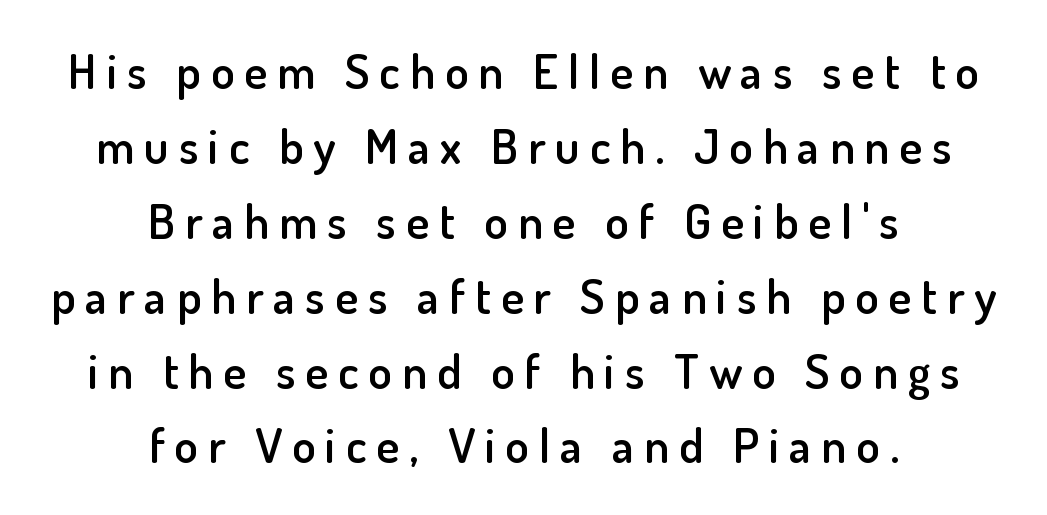
Q: Is the text bold? A: Semi-bold.
Q: Is the text italic (slanted)? A: No, it is upright.
Q: Is the typeface a serif or a sans-serif typeface? A: Sans-serif.
Q: Is the text underlined? A: No.
Q: How is the paragraph aligned? A: Centered.
Q: Is the spacing between letters normal or unusually wide? A: Unusually wide.
Q: Is the spacing between lines tight, normal or loose? A: Normal.
Q: Width (condensed, normal, or wide)? A: Normal.
Q: Stroke contrast? A: Low.
Q: x-height? A: Small.
Q: Monospaced? A: No.
